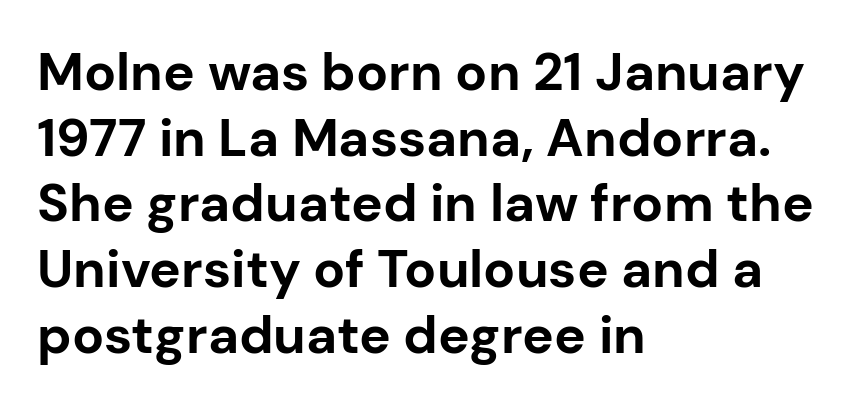
The image shows 53 px bold sans-serif type, upright; set left-aligned, line spacing 1.24x, normal letter spacing, not underlined; low stroke contrast and a medium x-height.
